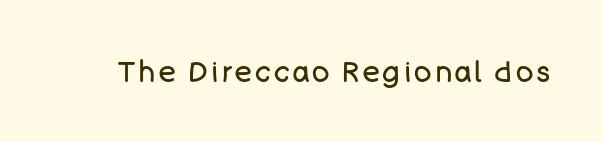
You could not count columns in this text — the font is proportionally spaced. The font's upright variant was chosen for this text. The passage shown is not underscored anywhere. Weight: not bold — regular or lighter. Does the type have serifs? No, each stem ends abruptly.
